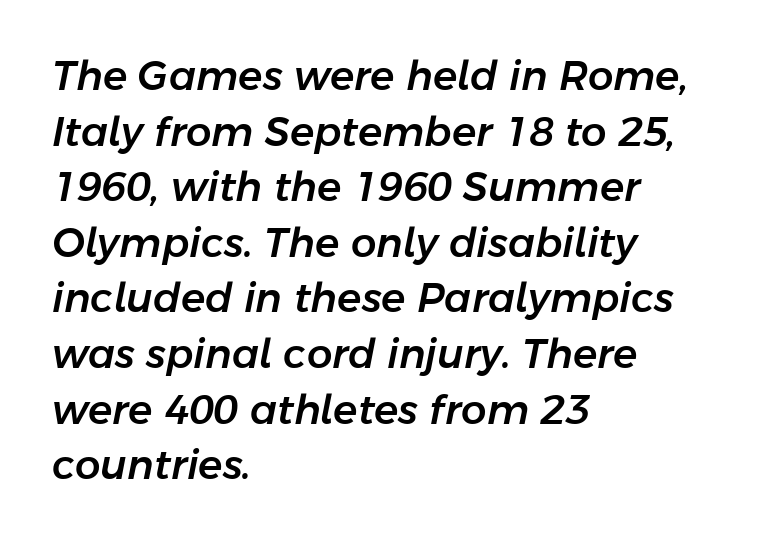
{"italic": "yes", "lean": "right", "slant_degrees": 11, "width": "normal", "stroke_contrast": "low", "x_height": "medium", "monospaced": "no", "underline": "no", "align": "left", "line_spacing": "normal", "line_spacing_ratio": 1.39, "letter_spacing": "normal", "letter_spacing_em": 0.0, "glyph_px": 40}
